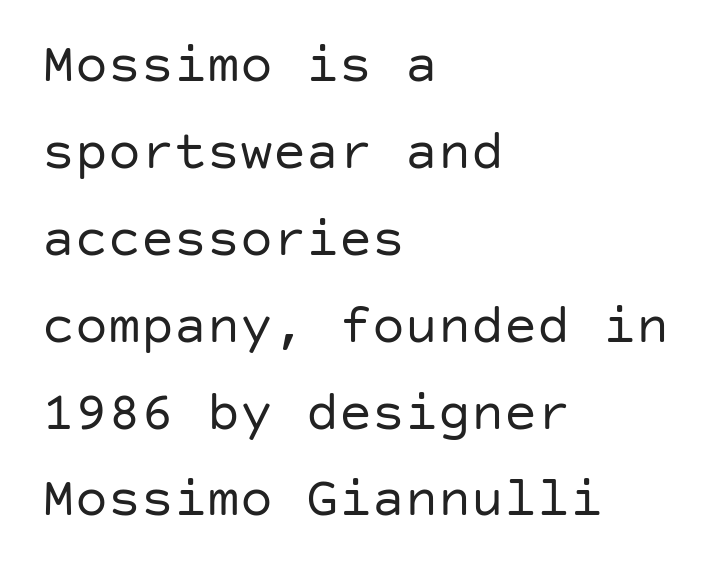
{"serif": "no", "italic": "no", "bold": "no", "weight": "regular", "width": "normal", "stroke_contrast": "low", "x_height": "large", "underline": "no", "align": "left", "line_spacing": "normal", "line_spacing_ratio": 1.58, "letter_spacing": "normal", "letter_spacing_em": 0.0, "glyph_px": 55}
